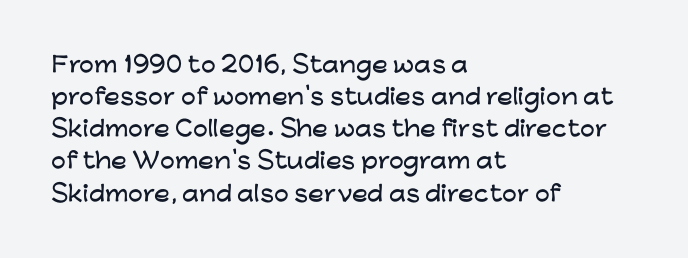
Q: Is the text italic (slanted)? A: No, it is upright.
Q: Is the text underlined? A: No.
Q: How is the paragraph aligned? A: Left-aligned.
Q: Is the spacing between letters normal or unusually wide? A: Normal.
Q: Is the spacing between lines tight, normal or loose? A: Normal.
